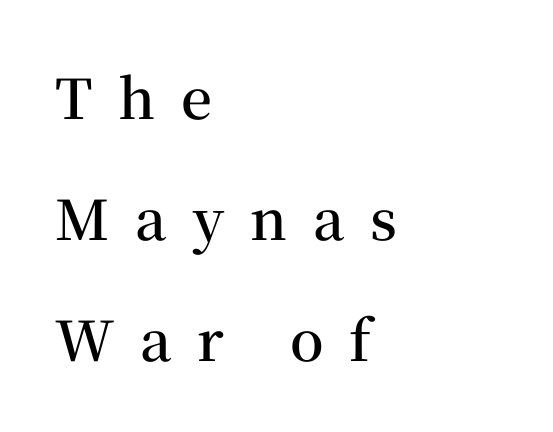
Serif or sans? Serif — the stroke terminals have little feet. Regarding leading, the lines here are spaced well apart. The typesetting leans somewhat heavy: a semibold. Upright lettering throughout. Notice how the passage keeps a crisp vertical edge on the left only. In terms of letterspacing, this is a distinctly airy, spread setting.
